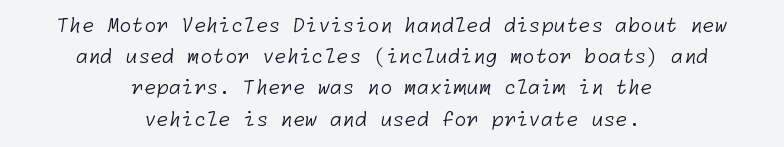
Q: Is the text bold? A: No.
Q: Is the text underlined? A: No.
Q: How is the paragraph aligned? A: Centered.
Q: Is the spacing between letters normal or unusually wide? A: Normal.
Q: Is the spacing between lines tight, normal or loose? A: Normal.
